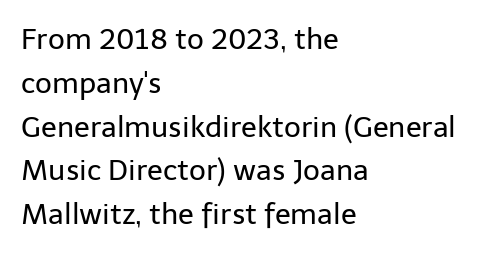
This is not heavy type; no bold has been used. A typesetter would call this proportional, since set widths differ per character. Compared with typical body copy, the letter spacing here is the same. The passage shown is not underscored anywhere.
